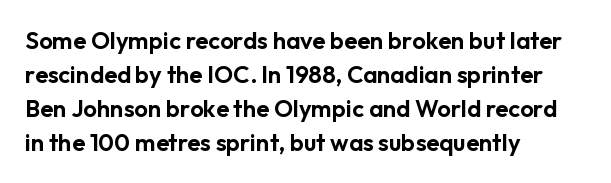
The image shows 24 px text type, upright; set left-aligned, normal line spacing (1.41x), normal letter spacing, not underlined.
